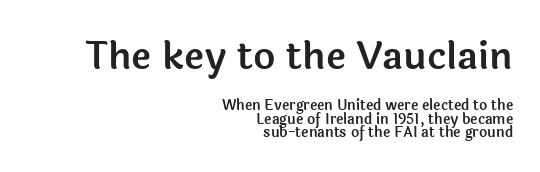
The passage shown begins with its larger block and ends with its smaller one. Italic: no, the glyphs are upright roman. Compared with typical paragraphs, the rows here are closer together. The strip under each line holds only bare page.
